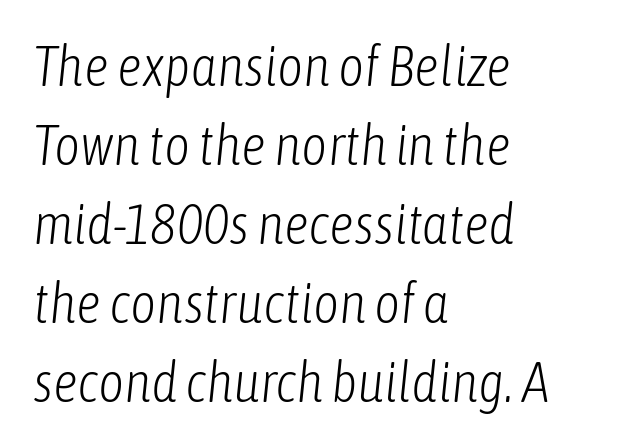
The image shows 56 px light, condensed type, italic (leaning right); set left-aligned, normal line spacing (1.41x), normal letter spacing, not underlined; low stroke contrast and a medium x-height.
